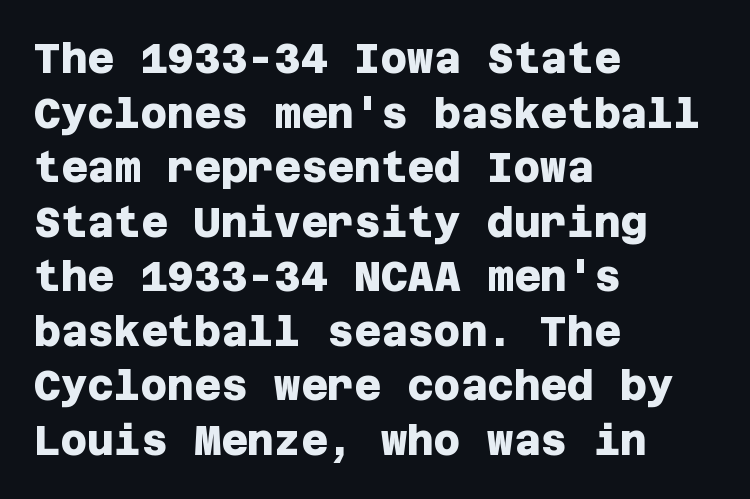
Q: Is the text bold? A: Yes.
Q: Is the typeface a serif or a sans-serif typeface? A: Sans-serif.
Q: Is the text underlined? A: No.
Q: How is the paragraph aligned? A: Left-aligned.
Q: Is the spacing between letters normal or unusually wide? A: Normal.
Q: Is the spacing between lines tight, normal or loose? A: Normal.
Q: Width (condensed, normal, or wide)? A: Normal.
Q: Stroke contrast? A: Low.
Q: x-height? A: Large.
